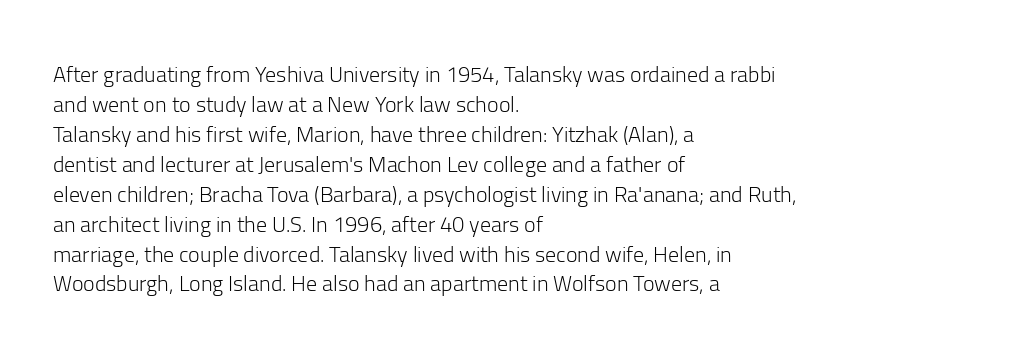
Q: Is the text bold? A: No.
Q: Is the text italic (slanted)? A: No, it is upright.
Q: Is the text underlined? A: No.
Q: How is the paragraph aligned? A: Left-aligned.
Q: Is the spacing between letters normal or unusually wide? A: Normal.
Q: Is the spacing between lines tight, normal or loose? A: Normal.
